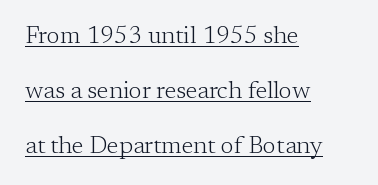
Q: Is the text bold? A: No.
Q: Is the text italic (slanted)? A: No, it is upright.
Q: Is the text underlined? A: Yes.
Q: How is the paragraph aligned? A: Left-aligned.
Q: Is the spacing between letters normal or unusually wide? A: Normal.
Q: Is the spacing between lines tight, normal or loose? A: Loose.
